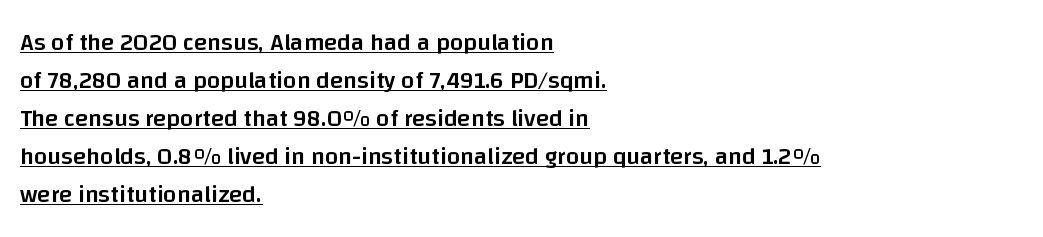
Q: Is the text bold? A: Semi-bold.
Q: Is the text italic (slanted)? A: No, it is upright.
Q: Is the text underlined? A: Yes.
Q: How is the paragraph aligned? A: Left-aligned.
Q: Is the spacing between letters normal or unusually wide? A: Normal.
Q: Is the spacing between lines tight, normal or loose? A: Normal.
